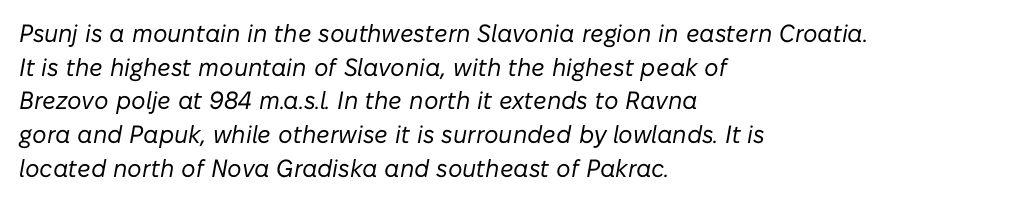
{"italic": "yes", "lean": "right", "slant_degrees": 10, "bold": "no", "underline": "no", "align": "left", "line_spacing": "normal", "line_spacing_ratio": 1.35, "letter_spacing": "normal", "letter_spacing_em": 0.0, "glyph_px": 25}
